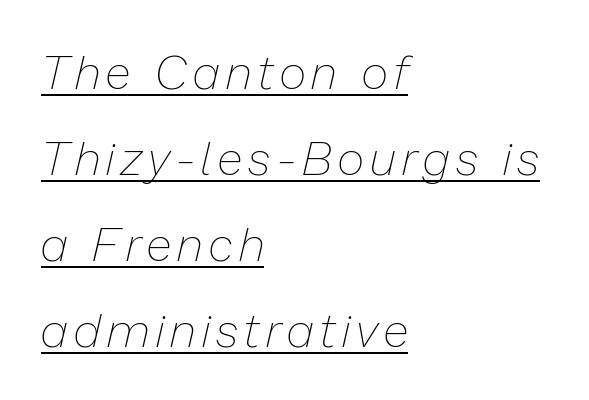
Q: Is the text bold? A: No.
Q: Is the text italic (slanted)? A: Yes, it leans right by about 13 degrees.
Q: Is the text underlined? A: Yes.
Q: How is the paragraph aligned? A: Left-aligned.
Q: Width (condensed, normal, or wide)? A: Normal.
Q: Stroke contrast? A: Low.
Q: x-height? A: Medium.
Q: Monospaced? A: No.
